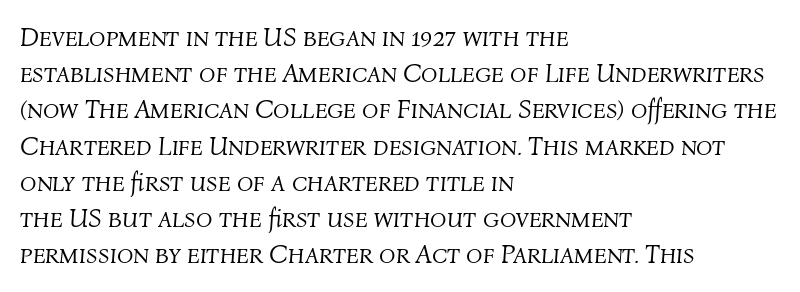
Q: Is the text bold? A: No.
Q: Is the text italic (slanted)? A: Yes, it leans right by about 4 degrees.
Q: Is the text underlined? A: No.
Q: How is the paragraph aligned? A: Left-aligned.
Q: Is the spacing between letters normal or unusually wide? A: Normal.
Q: Is the spacing between lines tight, normal or loose? A: Normal.
